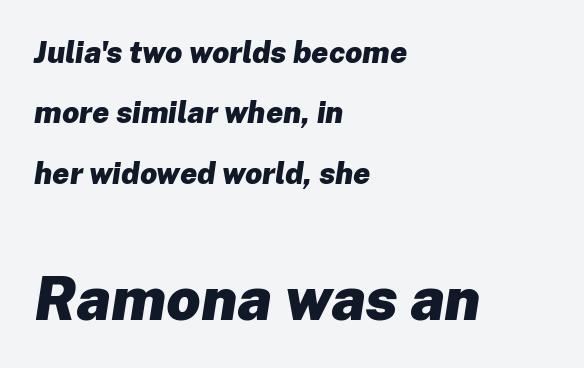
Q: Is the text bold? A: Yes.
Q: Is the text italic (slanted)? A: Yes, it leans right by about 8 degrees.
Q: Is the text underlined? A: No.
Q: How is the paragraph aligned? A: Left-aligned.
Q: Is the spacing between letters normal or unusually wide? A: Normal.
Q: Is the spacing between lines tight, normal or loose? A: Loose.
Q: Which block of text is set in a larger size, the first (top) or the second (bottom)? A: The second (bottom) one.
Q: Width (condensed, normal, or wide)? A: Normal.
Q: Stroke contrast? A: Low.
Q: x-height? A: Medium.
Q: Monospaced? A: No.
